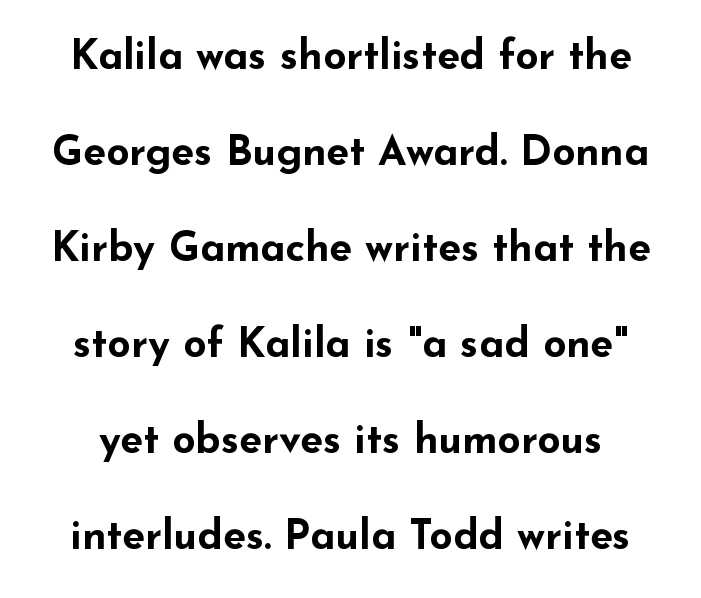
{"serif": "no", "italic": "no", "bold": "yes", "weight": "bold", "width": "wide", "stroke_contrast": "low", "x_height": "small", "monospaced": "no", "underline": "no", "line_spacing": "loose", "line_spacing_ratio": 2.34, "letter_spacing": "normal", "letter_spacing_em": 0.0, "glyph_px": 41}
